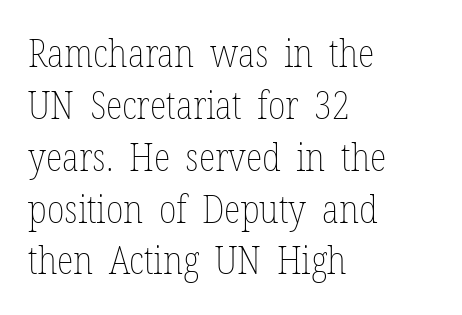
This sample uses plain, unmodified letter spacing. In CSS terms this would be text-align: left. Clear beneath every line of the passage. The lettering holds an erect, upright posture throughout.
